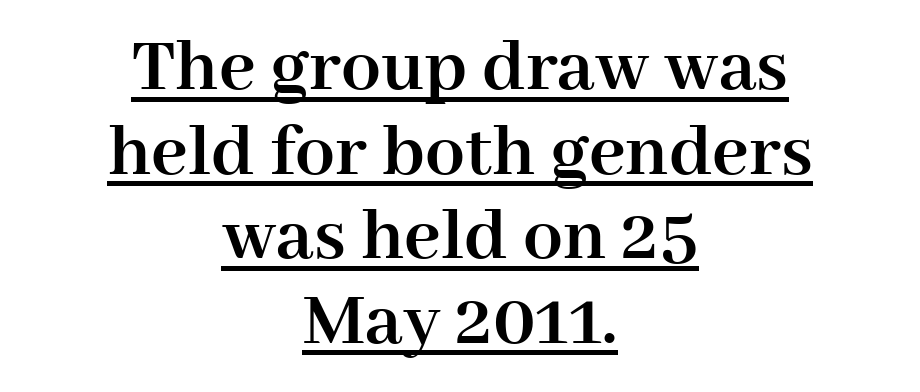
Q: Is the text bold? A: Yes.
Q: Is the text italic (slanted)? A: No, it is upright.
Q: Is the typeface a serif or a sans-serif typeface? A: Serif.
Q: Is the text underlined? A: Yes.
Q: How is the paragraph aligned? A: Centered.
Q: Is the spacing between letters normal or unusually wide? A: Normal.
Q: Is the spacing between lines tight, normal or loose? A: Tight.
Q: Width (condensed, normal, or wide)? A: Normal.
Q: Stroke contrast? A: High.
Q: x-height? A: Medium.
Q: Monospaced? A: No.
